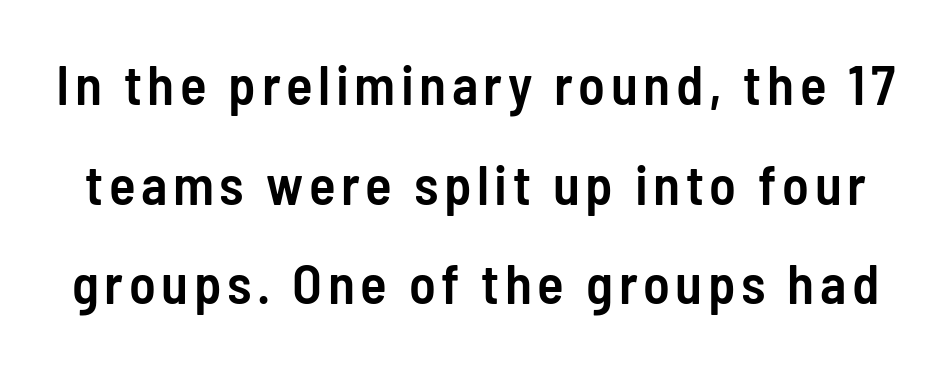
Q: Is the text bold? A: Semi-bold.
Q: Is the text italic (slanted)? A: No, it is upright.
Q: Is the typeface a serif or a sans-serif typeface? A: Sans-serif.
Q: Is the text underlined? A: No.
Q: Width (condensed, normal, or wide)? A: Condensed.
Q: Stroke contrast? A: Low.
Q: x-height? A: Medium.
Q: Monospaced? A: No.
